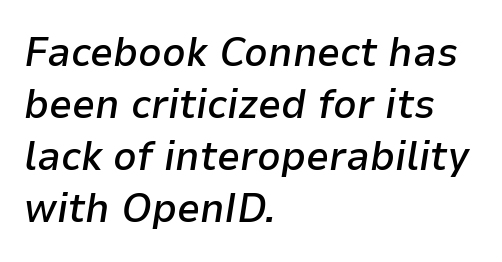
Q: Is the text bold? A: Semi-bold.
Q: Is the text italic (slanted)? A: Yes, it leans right by about 9 degrees.
Q: Is the text underlined? A: No.
Q: How is the paragraph aligned? A: Left-aligned.
Q: Is the spacing between letters normal or unusually wide? A: Normal.
Q: Is the spacing between lines tight, normal or loose? A: Normal.
Q: Width (condensed, normal, or wide)? A: Normal.
Q: Stroke contrast? A: Low.
Q: x-height? A: Medium.
Q: Monospaced? A: No.
